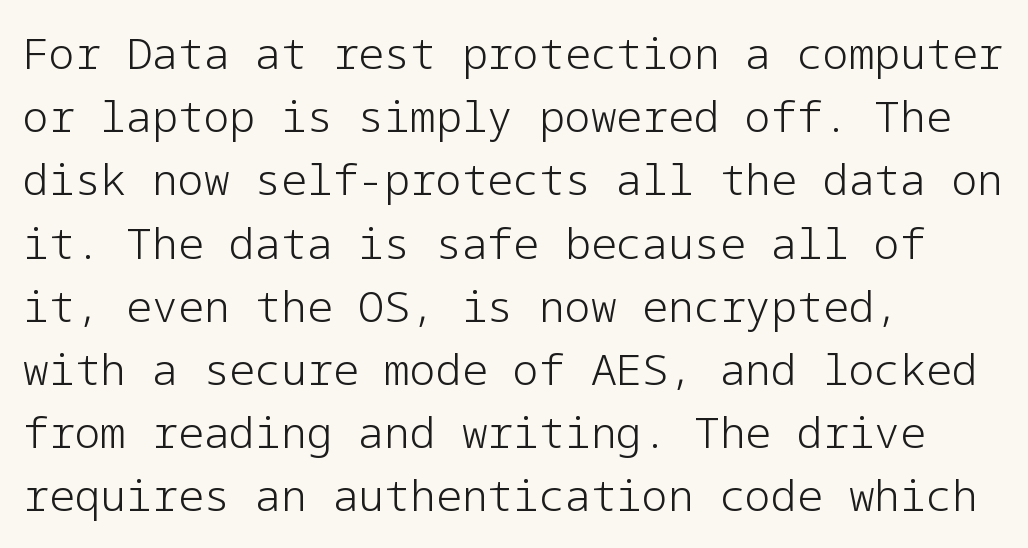
The space between consecutive lines is moderate. All the whitespace from short lines collects on the right. The rendering shows plain stroke endings on the letterforms — a sans-serif design. Stroke thickness stays within the range of a standard reading face or lighter. Unmarked baselines from the first word to the last. Here the glyphs are tracked normally, forming tight word shapes.
